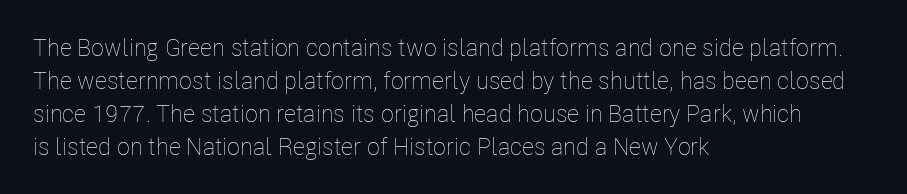
The image shows 24 px text type, upright; set left-aligned, normal line spacing (1.37x), normal letter spacing, not underlined.
